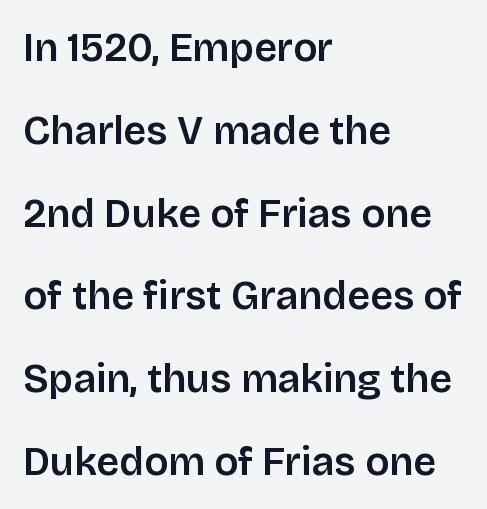
Q: Is the text bold? A: Semi-bold.
Q: Is the text italic (slanted)? A: No, it is upright.
Q: Is the typeface a serif or a sans-serif typeface? A: Sans-serif.
Q: Is the text underlined? A: No.
Q: How is the paragraph aligned? A: Left-aligned.
Q: Is the spacing between letters normal or unusually wide? A: Normal.
Q: Is the spacing between lines tight, normal or loose? A: Loose.
Q: Width (condensed, normal, or wide)? A: Normal.
Q: Stroke contrast? A: Low.
Q: x-height? A: Large.
Q: Monospaced? A: No.
